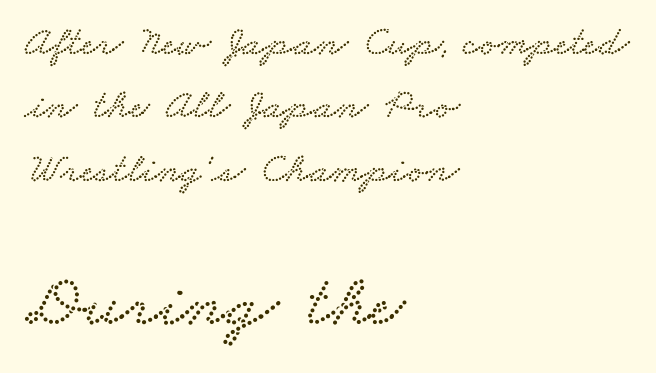
Q: Is the typeface a serif or a sans-serif typeface? A: Serif.
Q: Is the text underlined? A: No.
Q: How is the paragraph aligned? A: Left-aligned.
Q: Is the spacing between letters normal or unusually wide? A: Normal.
Q: Is the spacing between lines tight, normal or loose? A: Normal.
Q: Which block of text is set in a larger size, the first (top) or the second (bottom)? A: The second (bottom) one.
Q: Width (condensed, normal, or wide)? A: Wide.
Q: Stroke contrast? A: Low.
Q: x-height? A: Small.
Q: Monospaced? A: No.
